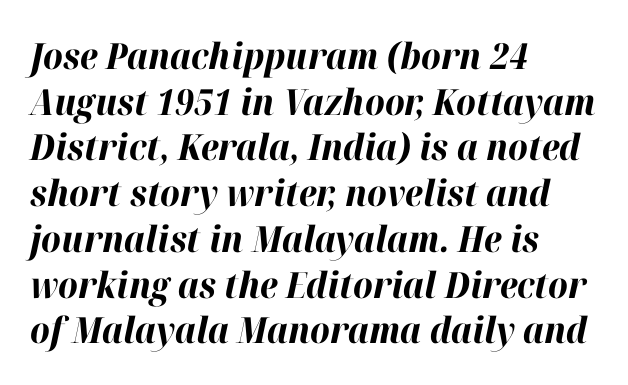
The image shows 36 px bold type, italic (leaning right); set left-aligned, normal line spacing (1.27x), normal letter spacing, not underlined; high stroke contrast and a medium x-height.
